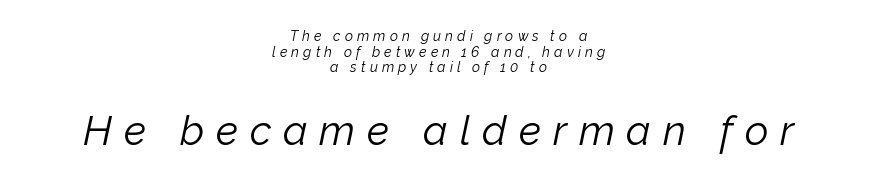
Q: Is the text bold? A: No.
Q: Is the text italic (slanted)? A: Yes, it leans right by about 12 degrees.
Q: Is the text underlined? A: No.
Q: How is the paragraph aligned? A: Centered.
Q: Is the spacing between letters normal or unusually wide? A: Unusually wide.
Q: Is the spacing between lines tight, normal or loose? A: Tight.
Q: Which block of text is set in a larger size, the first (top) or the second (bottom)? A: The second (bottom) one.
Q: Width (condensed, normal, or wide)? A: Normal.
Q: Stroke contrast? A: Low.
Q: x-height? A: Medium.
Q: Monospaced? A: No.
